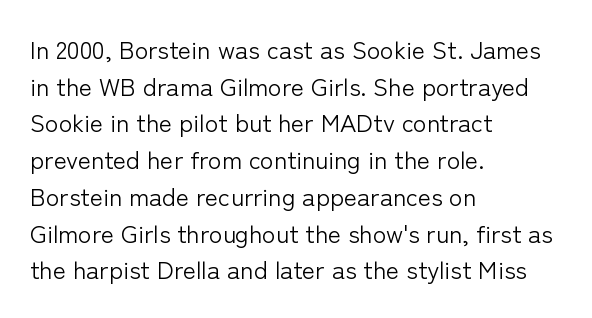
Q: Is the text bold? A: No.
Q: Is the text italic (slanted)? A: No, it is upright.
Q: Is the text underlined? A: No.
Q: How is the paragraph aligned? A: Left-aligned.
Q: Is the spacing between letters normal or unusually wide? A: Normal.
Q: Is the spacing between lines tight, normal or loose? A: Normal.
